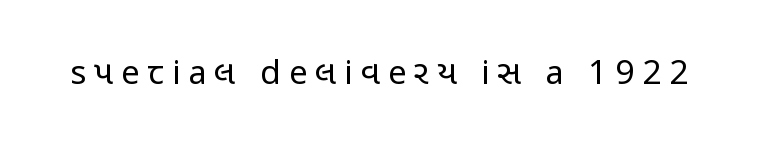
The image shows 33 px regular-weight, condensed sans-serif type, upright; set unusually wide letter spacing (+0.24 em), not underlined; low stroke contrast and a medium x-height.
